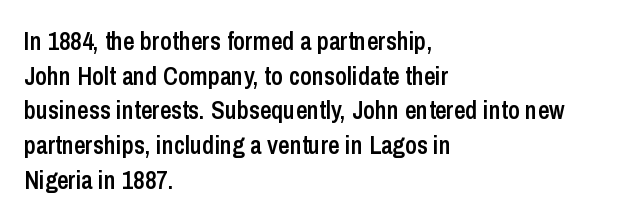
{"italic": "no", "bold": "semi", "underline": "no", "align": "left", "line_spacing": "normal", "line_spacing_ratio": 1.39, "letter_spacing": "normal", "letter_spacing_em": 0.0, "glyph_px": 25}
